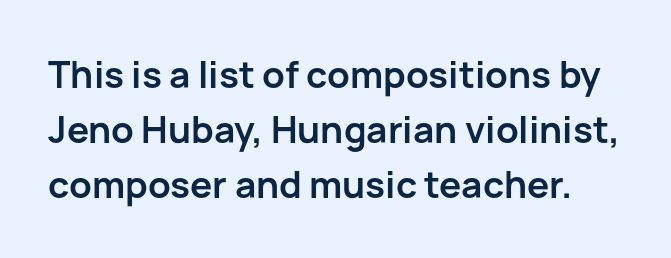
{"serif": "no", "italic": "no", "bold": "yes", "weight": "semibold", "width": "normal", "stroke_contrast": "low", "x_height": "medium", "monospaced": "no", "underline": "no", "line_spacing": "normal", "line_spacing_ratio": 1.48, "letter_spacing": "normal", "letter_spacing_em": 0.0, "glyph_px": 37}
